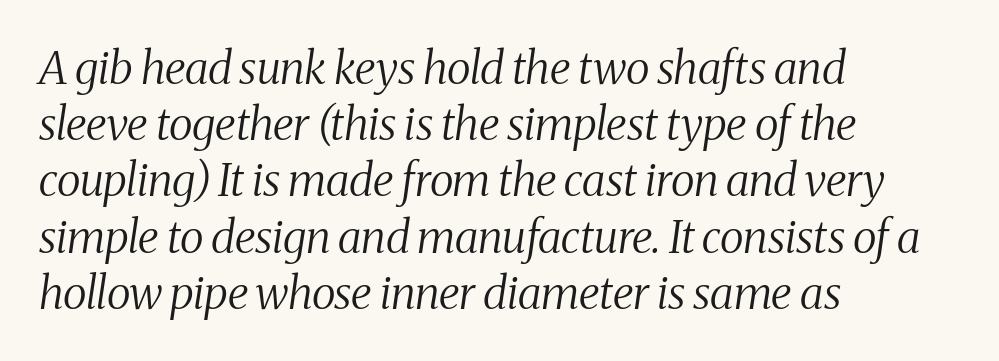
{"serif": "yes", "italic": "yes", "lean": "right", "slant_degrees": 8, "bold": "no", "weight": "regular", "width": "condensed", "stroke_contrast": "medium", "x_height": "medium", "monospaced": "no", "underline": "no", "align": "left", "line_spacing": "normal", "line_spacing_ratio": 1.25, "letter_spacing": "normal", "letter_spacing_em": 0.0, "glyph_px": 45}
